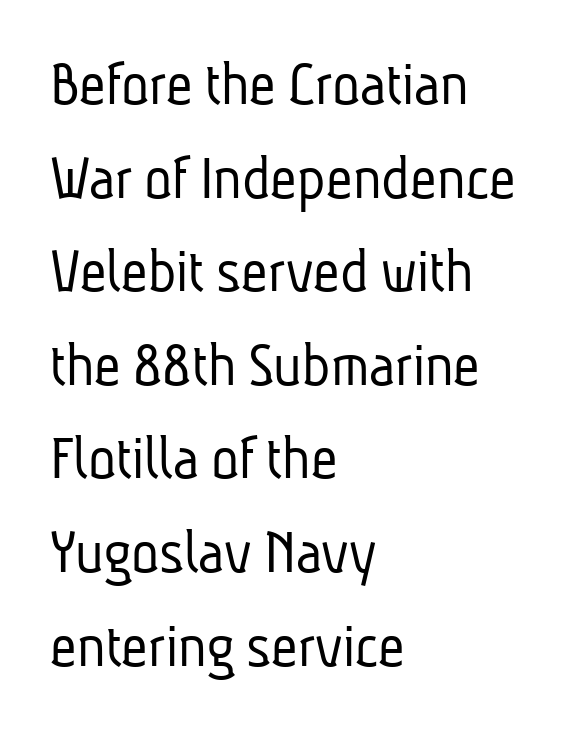
{"serif": "no", "bold": "no", "weight": "light", "width": "condensed", "stroke_contrast": "low", "x_height": "medium", "monospaced": "no", "underline": "no", "align": "left", "line_spacing": "normal", "line_spacing_ratio": 1.44, "letter_spacing": "normal", "letter_spacing_em": 0.0, "glyph_px": 65}
